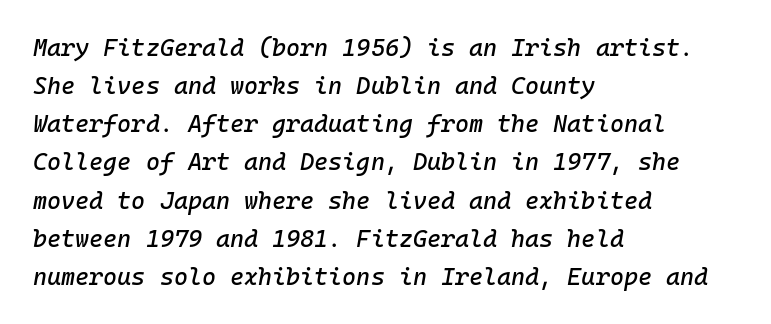
This sample keeps an unexceptional amount of space between lines. Style check: oblique. The tracking reads as untouched default to a designer's eye. The text block is weighted toward the left margin, trailing off unevenly rightward. This rendering features lettering with no underline.
